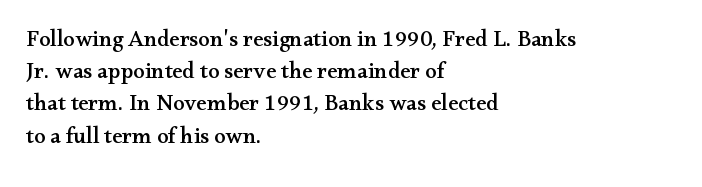
Q: Is the text italic (slanted)? A: No, it is upright.
Q: Is the text underlined? A: No.
Q: How is the paragraph aligned? A: Left-aligned.
Q: Is the spacing between letters normal or unusually wide? A: Normal.
Q: Is the spacing between lines tight, normal or loose? A: Normal.
